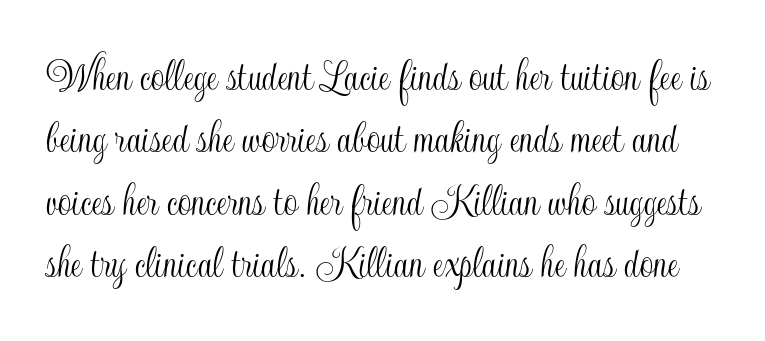
Think of a printed novel: that variable character pitch is what you see here. You could call the tracking neutral — neither tight nor loose. Vertically, the passage feels balanced, rows spaced as you'd expect. Rule under the text: the space is simply empty.
